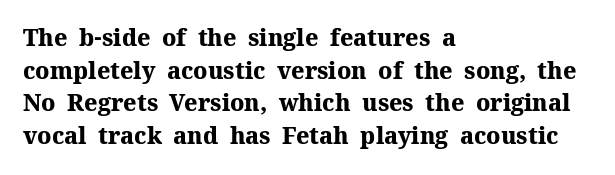
Here the glyphs are tracked normally, forming tight word shapes. One-word summary of the alignment: left. In terms of posture, this sample is upright. Notice how thick the strokes are: this is what a full bold looks like. The lines sit at an ordinary, default distance from one another.
